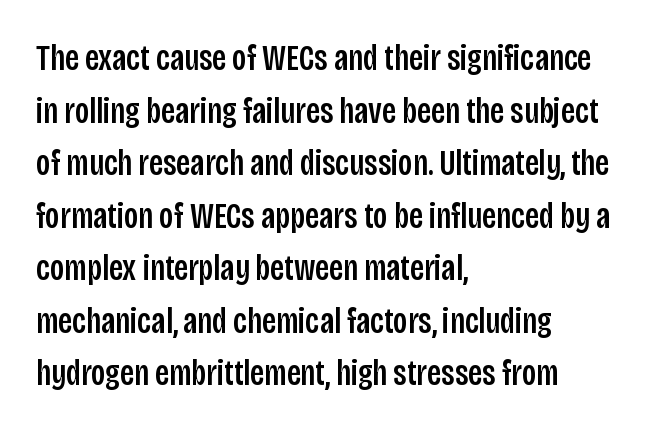
{"serif": "no", "italic": "no", "width": "condensed", "stroke_contrast": "low", "x_height": "large", "monospaced": "no", "underline": "no", "align": "left", "line_spacing": "normal", "line_spacing_ratio": 1.46, "letter_spacing": "normal", "letter_spacing_em": 0.0, "glyph_px": 36}
